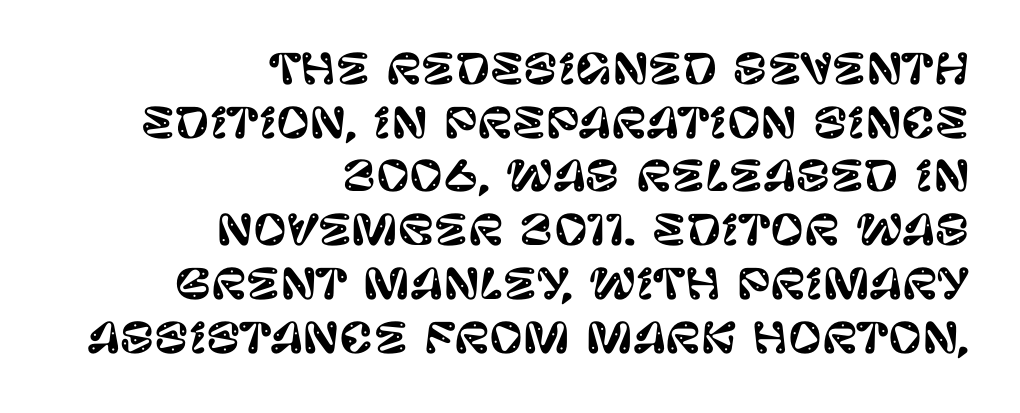
Short note: letters normally spaced. The passage shown is typed in a proportional face where columns would drift. Font category for this specimen: sans-serif. The area under the type is left untouched.
